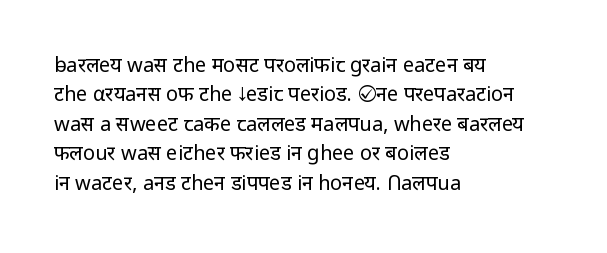
{"italic": "no", "bold": "no", "underline": "no", "align": "left", "line_spacing": "normal", "line_spacing_ratio": 1.47, "letter_spacing": "normal", "letter_spacing_em": 0.0, "glyph_px": 20}
